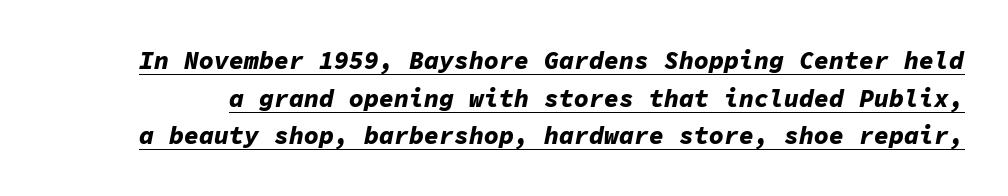
The image shows 25 px bold type, italic (leaning right); set normal line spacing (1.51x), normal letter spacing, underlined.
